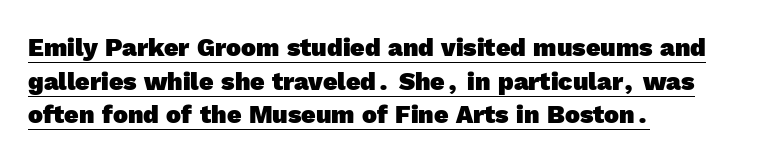
{"bold": "yes", "underline": "yes", "align": "left", "line_spacing": "normal", "line_spacing_ratio": 1.35, "letter_spacing": "normal", "letter_spacing_em": 0.0, "glyph_px": 25}
